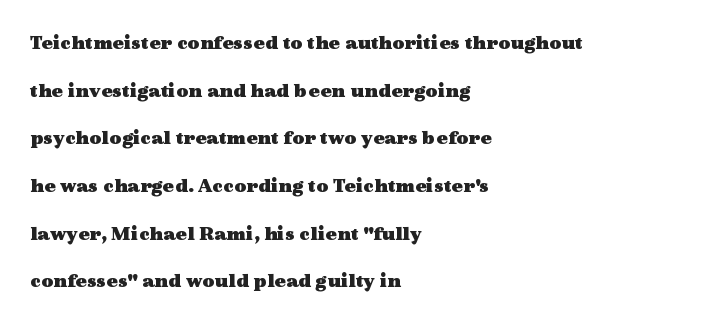
These lines are set flush left with a ragged right edge. Is the letter spacing exaggerated? No — it looks like the ordinary default. On the weight axis this lands at bold, roughly 700. This is roman type, the default non-slanted kind. Lines of text with bare space underneath.
